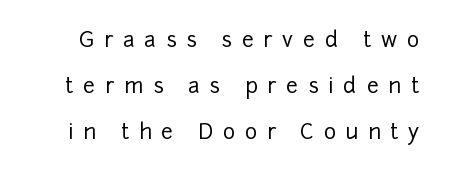
The image shows 21 px text type, upright; set loose line spacing (2.2x), unusually wide letter spacing (+0.46 em), not underlined.
